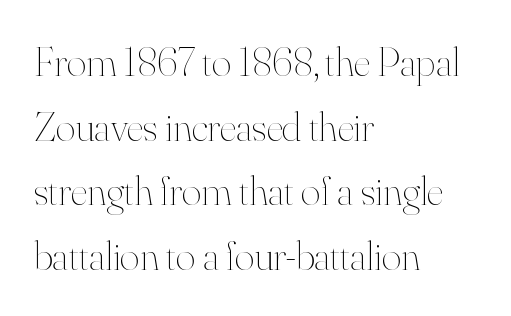
Think standard paragraph weight, or any step lighter than that. The text block is weighted toward the left margin, trailing off unevenly rightward. Underlining? Definitely not there. Standard letterfit; no display-style spreading of the glyphs. Here the designer chose a conventional face with non-uniform glyph widths.
